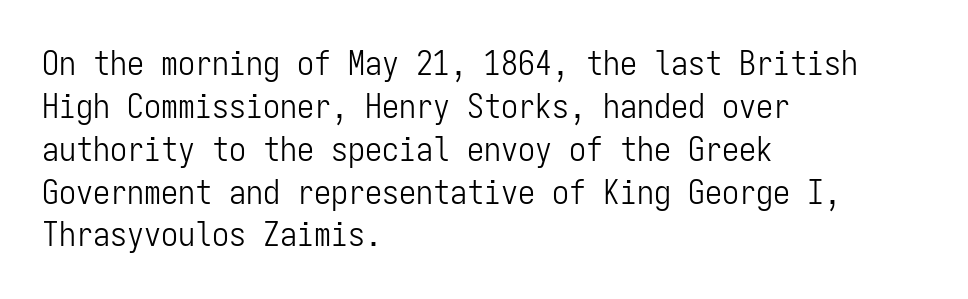
The space between consecutive lines is moderate. Students, note that the glyphs here touch the page at normal intervals. Words float on clear page, feet unadorned. The typesetting does not lean heavy: it is not bold. Each line starts at the same left margin while the right side varies.
